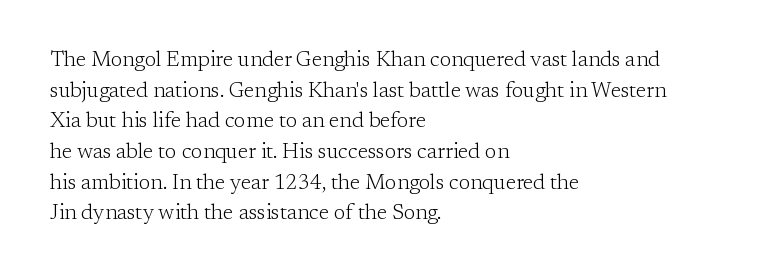
The image shows 21 px text type, upright; set left-aligned, normal line spacing (1.46x), normal letter spacing, not underlined.
